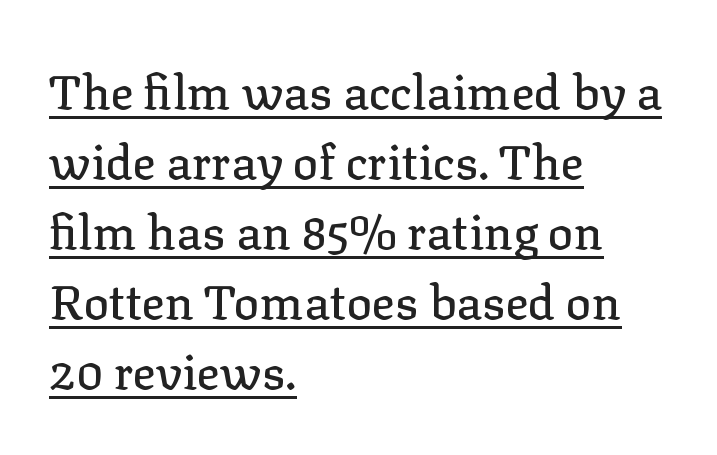
The image shows 48 px serif type, upright; set left-aligned, normal line spacing (1.46x), normal letter spacing, underlined; low stroke contrast and a medium x-height.
